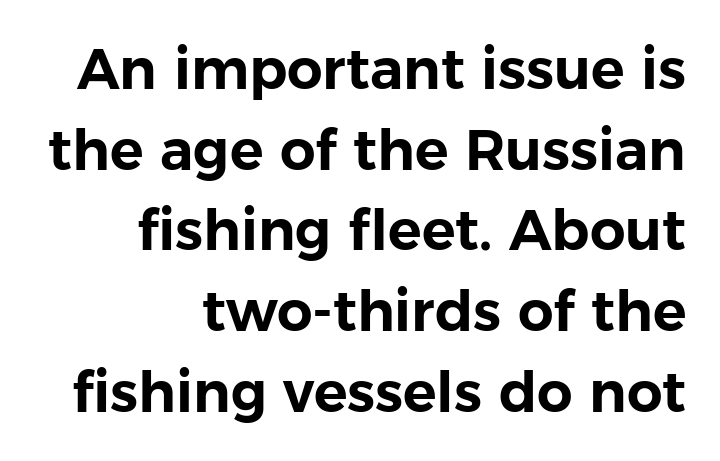
Q: Is the text italic (slanted)? A: No, it is upright.
Q: Is the typeface a serif or a sans-serif typeface? A: Sans-serif.
Q: Is the text underlined? A: No.
Q: How is the paragraph aligned? A: Right-aligned.
Q: Is the spacing between letters normal or unusually wide? A: Normal.
Q: Is the spacing between lines tight, normal or loose? A: Normal.
Q: Width (condensed, normal, or wide)? A: Normal.
Q: Stroke contrast? A: Low.
Q: x-height? A: Medium.
Q: Monospaced? A: No.
